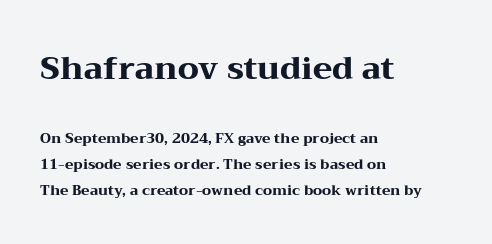
Q: Is the text bold? A: Yes.
Q: Is the text italic (slanted)? A: No, it is upright.
Q: Is the typeface a serif or a sans-serif typeface? A: Serif.
Q: Is the text underlined? A: No.
Q: How is the paragraph aligned? A: Left-aligned.
Q: Is the spacing between letters normal or unusually wide? A: Normal.
Q: Which block of text is set in a larger size, the first (top) or the second (bottom)? A: The first (top) one.
Q: Width (condensed, normal, or wide)? A: Wide.
Q: Stroke contrast? A: Medium.
Q: x-height? A: Medium.
Q: Monospaced? A: No.
